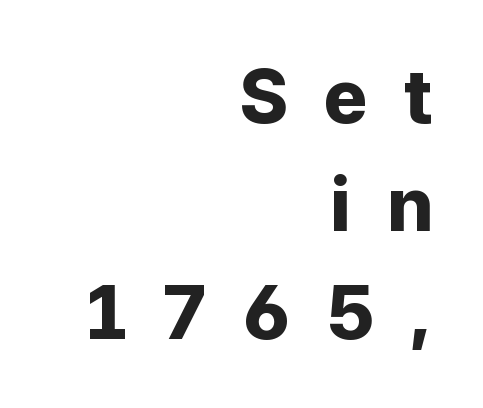
The image shows 76 px bold sans-serif type, upright; set right-aligned, normal line spacing (1.42x), unusually wide letter spacing (+0.47 em), not underlined; low stroke contrast and a medium x-height.
